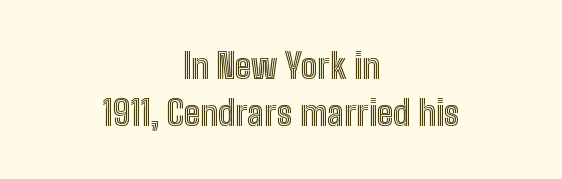
The letters advance in unequal steps, a hallmark of proportional type. A centered setting, common on invitations and titles, is used for this passage. The letters sit at their default tracking, neither squeezed nor spread. Plain, unruled lines of type. Baseline-to-baseline distance is the conventional proportion of letter height.
